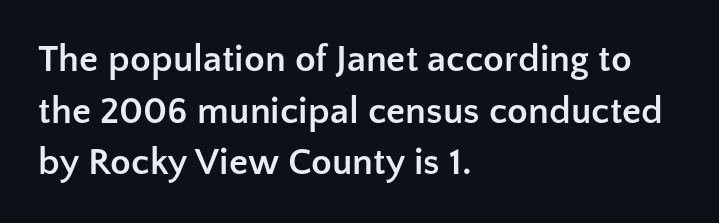
Q: Is the text bold? A: Yes.
Q: Is the text italic (slanted)? A: No, it is upright.
Q: Is the typeface a serif or a sans-serif typeface? A: Sans-serif.
Q: Is the text underlined? A: No.
Q: How is the paragraph aligned? A: Left-aligned.
Q: Is the spacing between letters normal or unusually wide? A: Normal.
Q: Is the spacing between lines tight, normal or loose? A: Normal.
Q: Width (condensed, normal, or wide)? A: Normal.
Q: Stroke contrast? A: Low.
Q: x-height? A: Medium.
Q: Monospaced? A: No.
